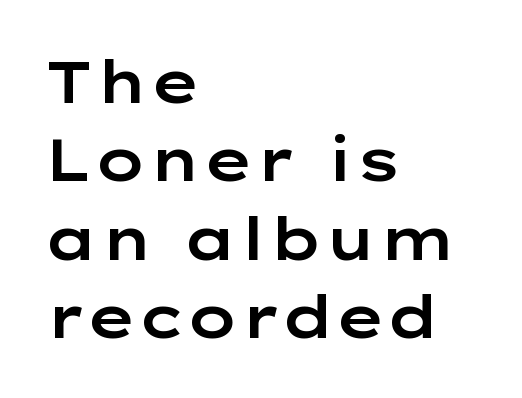
{"serif": "no", "italic": "no", "width": "wide", "stroke_contrast": "low", "x_height": "medium", "monospaced": "no", "underline": "no", "align": "left", "line_spacing": "normal", "line_spacing_ratio": 1.33, "letter_spacing": "normal", "letter_spacing_em": 0.0, "glyph_px": 59}
